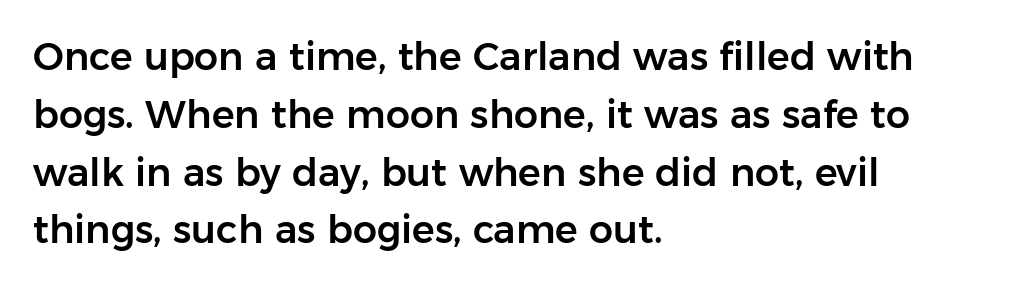
Q: Is the text italic (slanted)? A: No, it is upright.
Q: Is the typeface a serif or a sans-serif typeface? A: Sans-serif.
Q: Is the text underlined? A: No.
Q: How is the paragraph aligned? A: Left-aligned.
Q: Is the spacing between letters normal or unusually wide? A: Normal.
Q: Is the spacing between lines tight, normal or loose? A: Normal.
Q: Width (condensed, normal, or wide)? A: Normal.
Q: Stroke contrast? A: Low.
Q: x-height? A: Medium.
Q: Monospaced? A: No.
